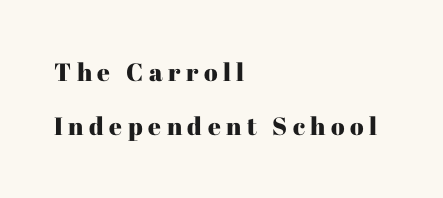
The image shows 25 px text type, upright; set left-aligned, loose line spacing (2.18x), unusually wide letter spacing (+0.22 em), not underlined.
